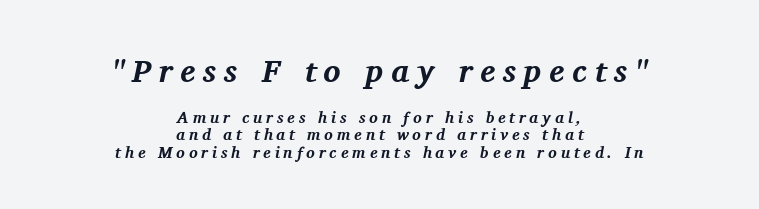
Proportional: the letters do not fall into vertical columns. Underlining? Definitely not there. This rendering uses center alignment, leaving both contours irregular but symmetric. Reading top to bottom, the characters get smaller at the block break. Here the glyphs are tracked loosely, breaking word shapes into spaced letters. One glance says dense: line gaps are narrower than usual.
